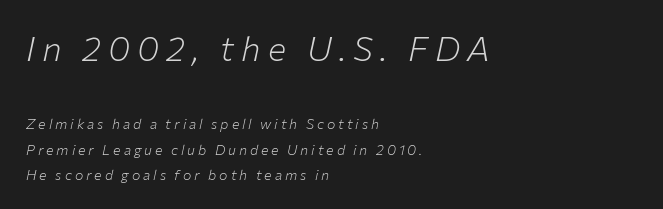
{"italic": "yes", "lean": "right", "slant_degrees": 12, "bold": "no", "weight": "light", "width": "normal", "stroke_contrast": "low", "x_height": "medium", "monospaced": "no", "underline": "no", "align": "left", "line_spacing_ratio": 1.8, "letter_spacing": "wide", "letter_spacing_em": 0.21, "larger_block": "first", "size_ratio": 2.43, "glyph_px": 34}
